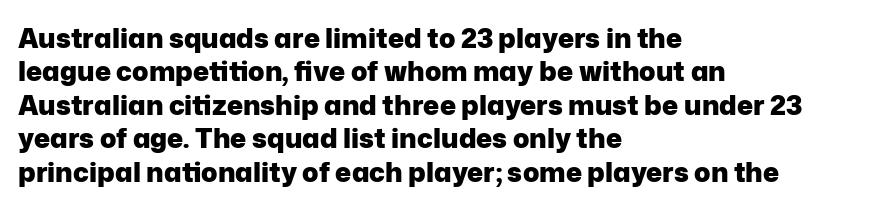
Q: Is the text bold? A: Yes.
Q: Is the text italic (slanted)? A: No, it is upright.
Q: Is the text underlined? A: No.
Q: How is the paragraph aligned? A: Left-aligned.
Q: Is the spacing between letters normal or unusually wide? A: Normal.
